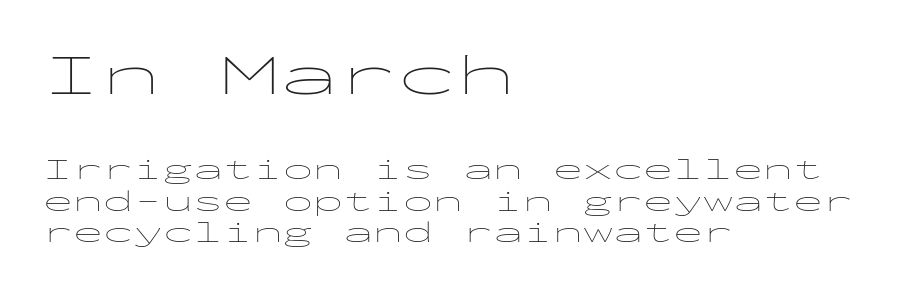
{"serif": "no", "italic": "no", "bold": "no", "weight": "thin", "width": "wide", "stroke_contrast": "low", "x_height": "medium", "monospaced": "yes", "underline": "no", "align": "left", "line_spacing": "tight", "line_spacing_ratio": 1.06, "letter_spacing": "normal", "letter_spacing_em": 0.0, "larger_block": "first", "size_ratio": 1.97, "glyph_px": 59}
